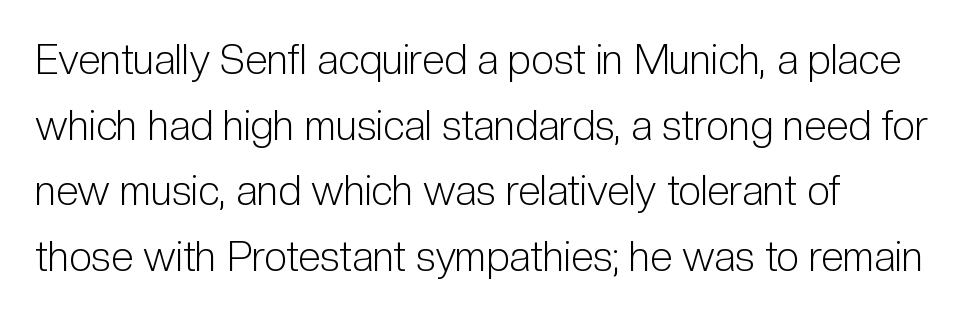
Q: Is the text bold? A: No.
Q: Is the text italic (slanted)? A: No, it is upright.
Q: Is the typeface a serif or a sans-serif typeface? A: Sans-serif.
Q: Is the text underlined? A: No.
Q: Is the spacing between letters normal or unusually wide? A: Normal.
Q: Is the spacing between lines tight, normal or loose? A: Normal.
Q: Width (condensed, normal, or wide)? A: Condensed.
Q: Stroke contrast? A: Low.
Q: x-height? A: Medium.
Q: Monospaced? A: No.
